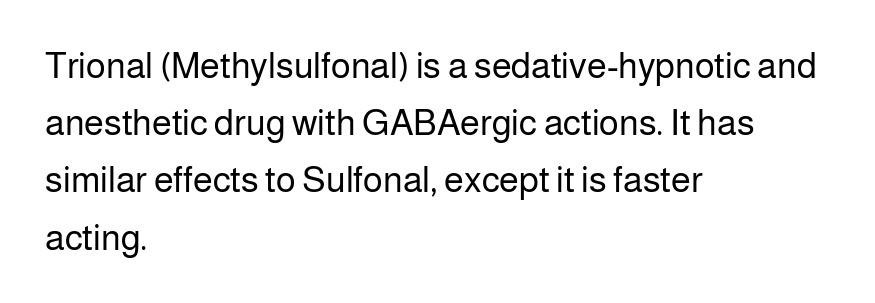
The strip under each line holds only bare page. The letters stand upright; this is a roman face. The lines in this sample share a left origin and differ only in where they stop. A typesetter would call this leading conventional body-copy spacing. The letters advance in unequal steps, a hallmark of proportional type. No letter is thick-stroked: the sample isn't bold.
